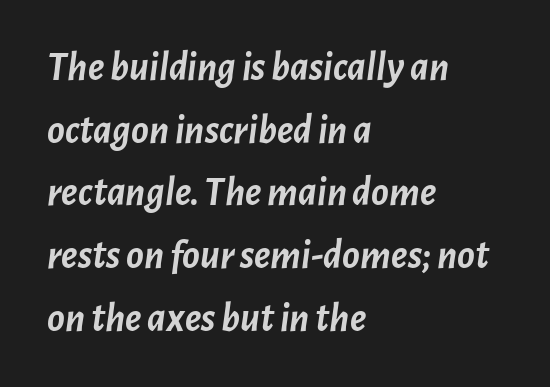
Q: Is the text bold? A: Yes.
Q: Is the text italic (slanted)? A: Yes, it leans right by about 7 degrees.
Q: Is the text underlined? A: No.
Q: How is the paragraph aligned? A: Left-aligned.
Q: Is the spacing between letters normal or unusually wide? A: Normal.
Q: Is the spacing between lines tight, normal or loose? A: Normal.
Q: Width (condensed, normal, or wide)? A: Normal.
Q: Stroke contrast? A: Low.
Q: x-height? A: Medium.
Q: Monospaced? A: No.
